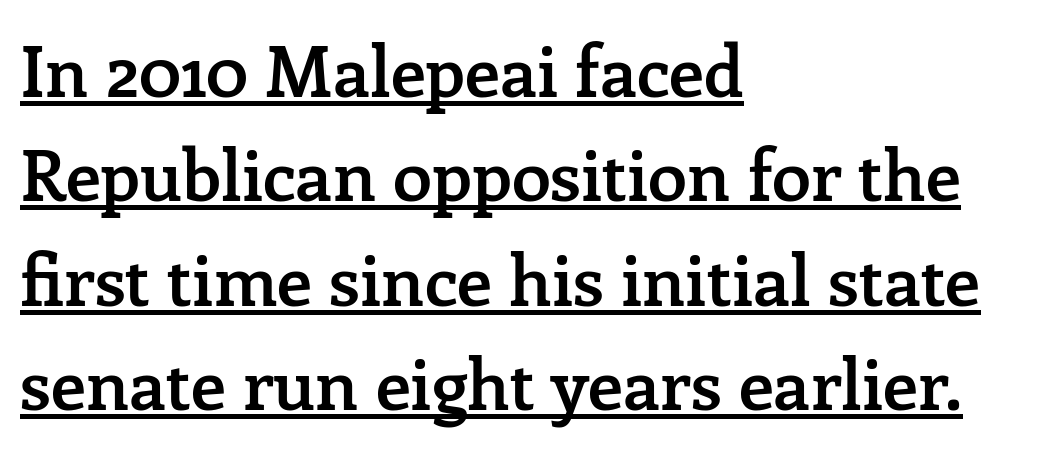
The paragraph has a hard left edge and a soft right edge. The sample's only ornament is a line tracing under the words. The line-height multiplier appears to be the usual default. A typesetter would call this proportional, since set widths differ per character. Words appear dense and cohesive because spacing is normal. Students, this is semibold: more ink than regular, less than bold.
